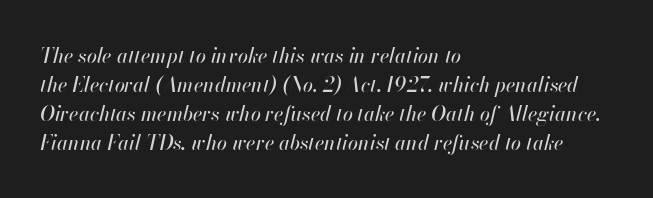
The image shows 20 px text type, italic (leaning right); set left-aligned, normal line spacing (1.45x), normal letter spacing, not underlined.
